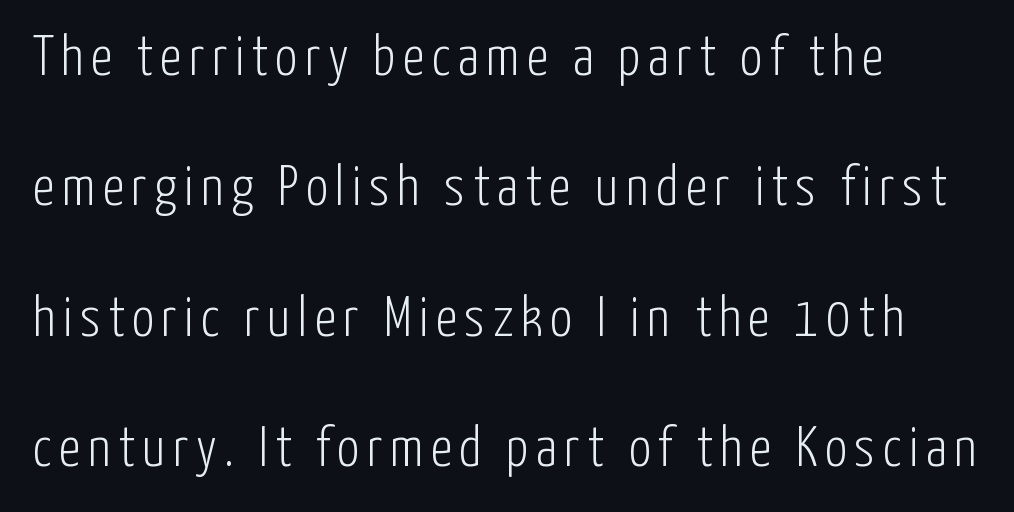
Q: Is the text bold? A: No.
Q: Is the text italic (slanted)? A: No, it is upright.
Q: Is the typeface a serif or a sans-serif typeface? A: Sans-serif.
Q: Is the text underlined? A: No.
Q: How is the paragraph aligned? A: Left-aligned.
Q: Is the spacing between lines tight, normal or loose? A: Loose.
Q: Width (condensed, normal, or wide)? A: Condensed.
Q: Stroke contrast? A: Low.
Q: x-height? A: Medium.
Q: Monospaced? A: No.
